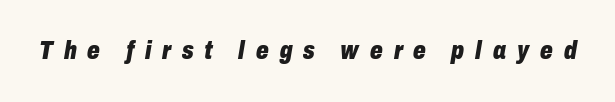
{"italic": "yes", "lean": "right", "slant_degrees": 10, "bold": "yes", "underline": "no", "letter_spacing": "wide", "letter_spacing_em": 0.44, "glyph_px": 25}
